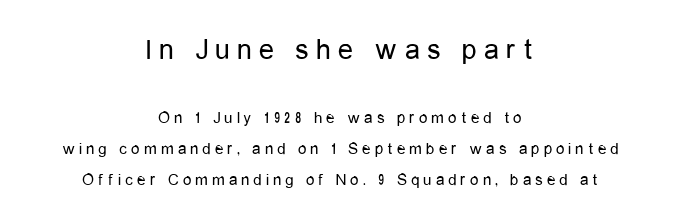
Q: Is the text bold? A: No.
Q: Is the text italic (slanted)? A: No, it is upright.
Q: Is the typeface a serif or a sans-serif typeface? A: Sans-serif.
Q: Is the text underlined? A: No.
Q: How is the paragraph aligned? A: Centered.
Q: Is the spacing between letters normal or unusually wide? A: Unusually wide.
Q: Which block of text is set in a larger size, the first (top) or the second (bottom)? A: The first (top) one.
Q: Width (condensed, normal, or wide)? A: Condensed.
Q: Stroke contrast? A: Low.
Q: x-height? A: Medium.
Q: Monospaced? A: No.
